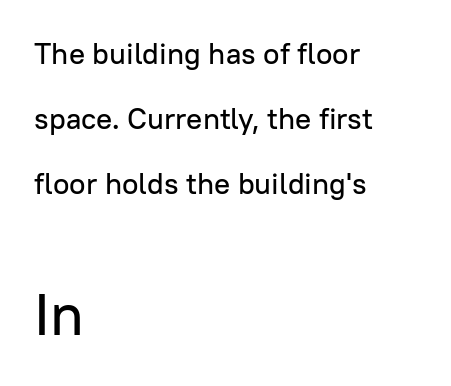
Q: Is the text italic (slanted)? A: No, it is upright.
Q: Is the typeface a serif or a sans-serif typeface? A: Sans-serif.
Q: Is the text underlined? A: No.
Q: How is the paragraph aligned? A: Left-aligned.
Q: Is the spacing between letters normal or unusually wide? A: Normal.
Q: Is the spacing between lines tight, normal or loose? A: Loose.
Q: Which block of text is set in a larger size, the first (top) or the second (bottom)? A: The second (bottom) one.
Q: Width (condensed, normal, or wide)? A: Normal.
Q: Stroke contrast? A: Low.
Q: x-height? A: Medium.
Q: Monospaced? A: No.
